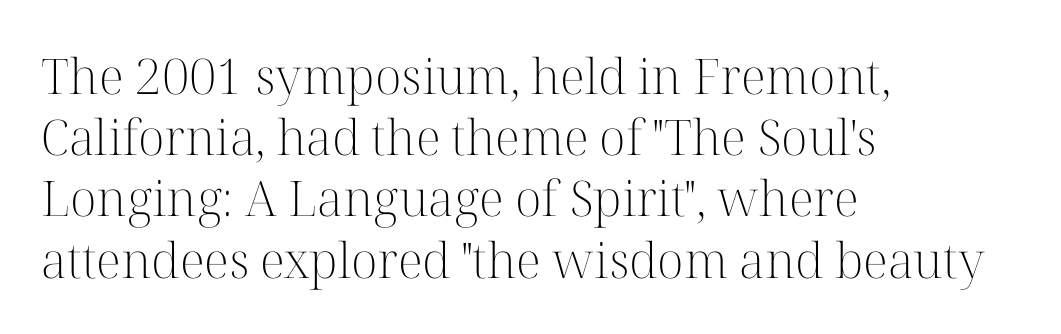
{"serif": "yes", "italic": "no", "bold": "no", "weight": "light", "width": "normal", "stroke_contrast": "high", "x_height": "medium", "monospaced": "no", "underline": "no", "align": "left", "line_spacing": "normal", "line_spacing_ratio": 1.25, "letter_spacing": "normal", "letter_spacing_em": 0.0, "glyph_px": 49}
